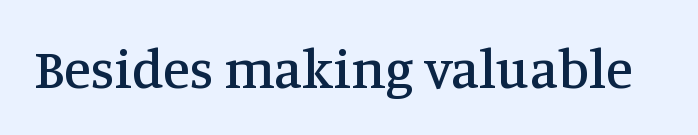
The image shows 55 px serif type, upright; set normal letter spacing, not underlined; medium stroke contrast and a large x-height.
